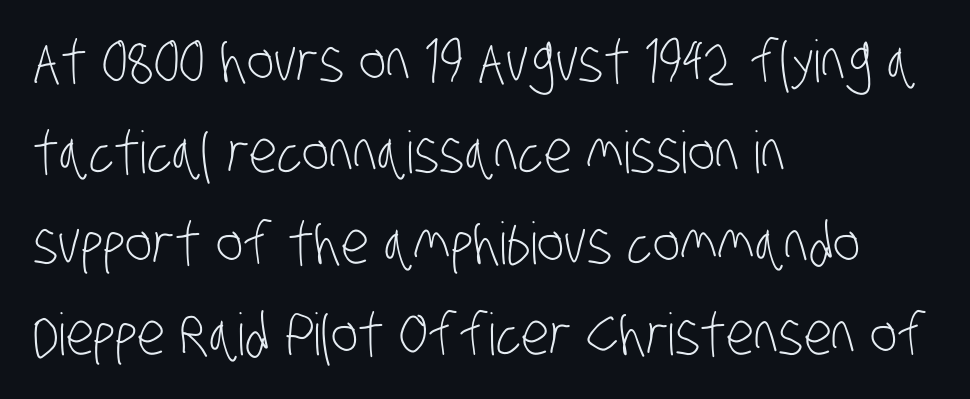
Decoration check: the copy has no underline. The typeface has the unassuming heft of standard copy or less. This sample uses a sans-serif face. The letterforms sit shoulder to shoulder at normal distance. Leading: standard.
